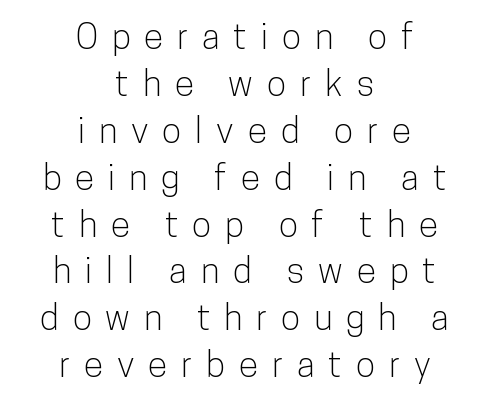
Q: Is the text italic (slanted)? A: No, it is upright.
Q: Is the typeface a serif or a sans-serif typeface? A: Sans-serif.
Q: Is the text underlined? A: No.
Q: How is the paragraph aligned? A: Centered.
Q: Is the spacing between letters normal or unusually wide? A: Unusually wide.
Q: Is the spacing between lines tight, normal or loose? A: Normal.
Q: Width (condensed, normal, or wide)? A: Condensed.
Q: Stroke contrast? A: Low.
Q: x-height? A: Medium.
Q: Monospaced? A: No.
